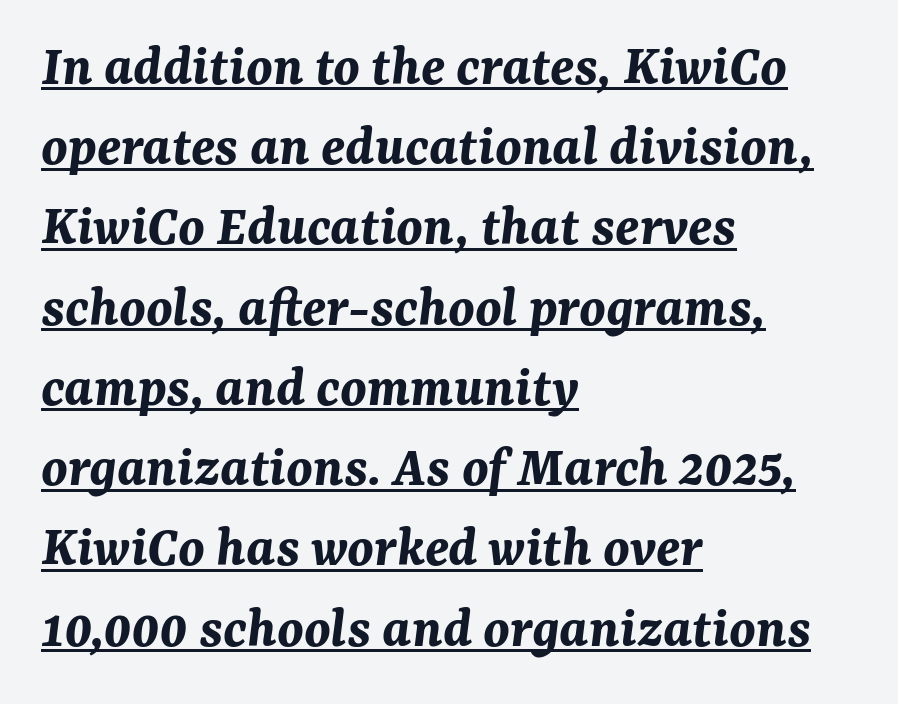
The lettering is marked with a stroke running underneath it. Short note: letters normally spaced. Yep, that's italic — everything's leaning. Compared with a centered layout, this one pins lines to the left instead. This sample has the flowing, uneven cadence of proportional lettering. Baseline-to-baseline distance is the conventional proportion of letter height.
